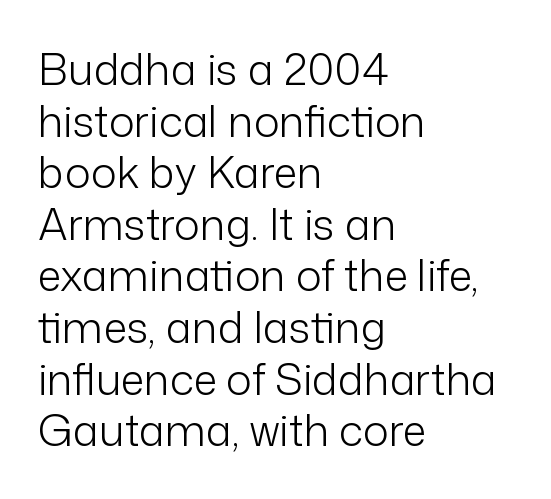
Q: Is the text bold? A: No.
Q: Is the text italic (slanted)? A: No, it is upright.
Q: Is the typeface a serif or a sans-serif typeface? A: Sans-serif.
Q: Is the text underlined? A: No.
Q: How is the paragraph aligned? A: Left-aligned.
Q: Is the spacing between letters normal or unusually wide? A: Normal.
Q: Width (condensed, normal, or wide)? A: Normal.
Q: Stroke contrast? A: Low.
Q: x-height? A: Medium.
Q: Monospaced? A: No.
